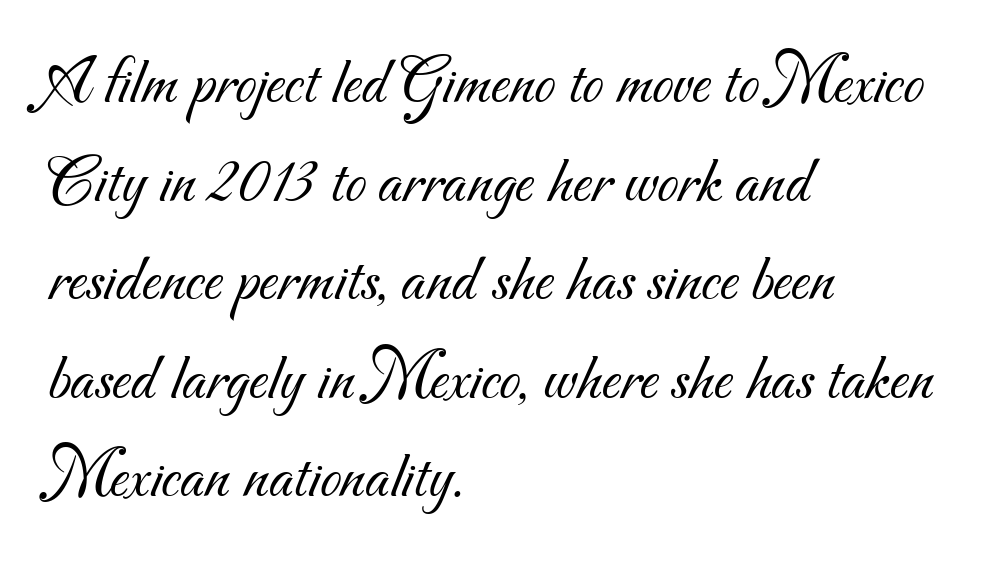
The image shows 68 px light sans-serif type; set left-aligned, normal line spacing (1.45x), normal letter spacing, not underlined; medium stroke contrast and a small x-height.
